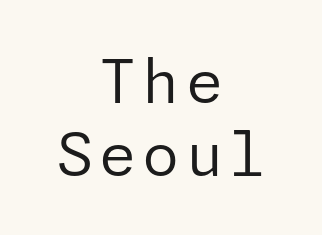
Q: Is the text bold? A: No.
Q: Is the text italic (slanted)? A: No, it is upright.
Q: Is the typeface a serif or a sans-serif typeface? A: Sans-serif.
Q: Is the text underlined? A: No.
Q: How is the paragraph aligned? A: Centered.
Q: Width (condensed, normal, or wide)? A: Normal.
Q: Stroke contrast? A: Low.
Q: x-height? A: Medium.
